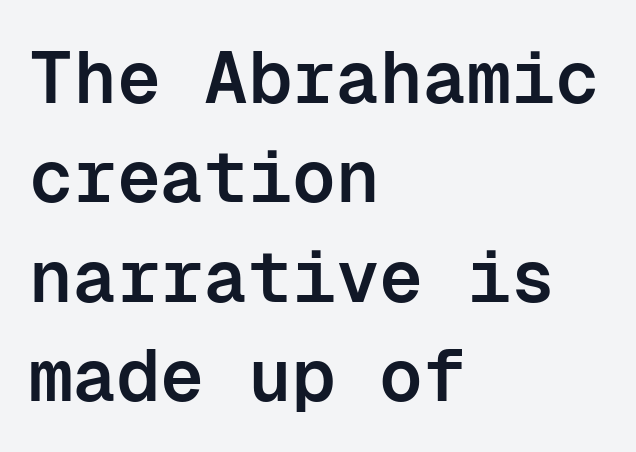
Leading: standard. Spacing verdict: monospaced, one width for all characters. Each letter's strokes conclude bluntly, with no projecting serifs. The lettering holds an erect, upright posture throughout. This sample uses plain, unmodified letter spacing.
